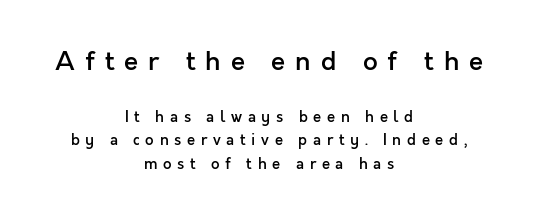
{"italic": "no", "bold": "semi", "underline": "no", "align": "center", "line_spacing": "normal", "line_spacing_ratio": 1.55, "letter_spacing": "wide", "letter_spacing_em": 0.38, "larger_block": "first", "size_ratio": 1.73, "glyph_px": 26}
